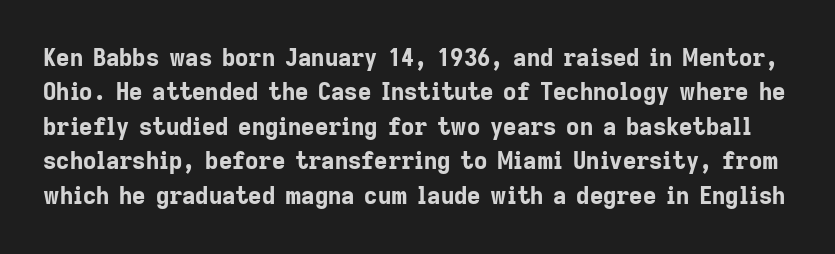
{"italic": "no", "bold": "yes", "underline": "no", "line_spacing": "normal", "line_spacing_ratio": 1.5, "letter_spacing": "normal", "letter_spacing_em": 0.0, "glyph_px": 23}
